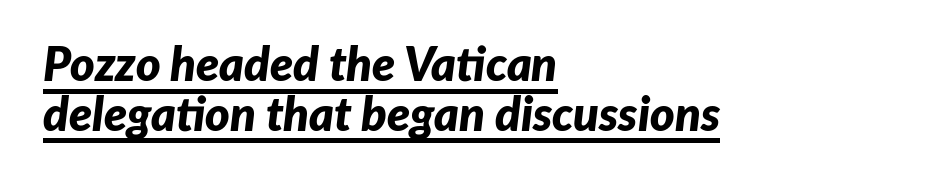
{"italic": "yes", "lean": "right", "slant_degrees": 7, "bold": "yes", "weight": "bold", "width": "normal", "stroke_contrast": "low", "x_height": "medium", "monospaced": "no", "underline": "yes", "align": "left", "line_spacing": "tight", "line_spacing_ratio": 1.06, "letter_spacing": "normal", "letter_spacing_em": 0.0, "glyph_px": 47}
